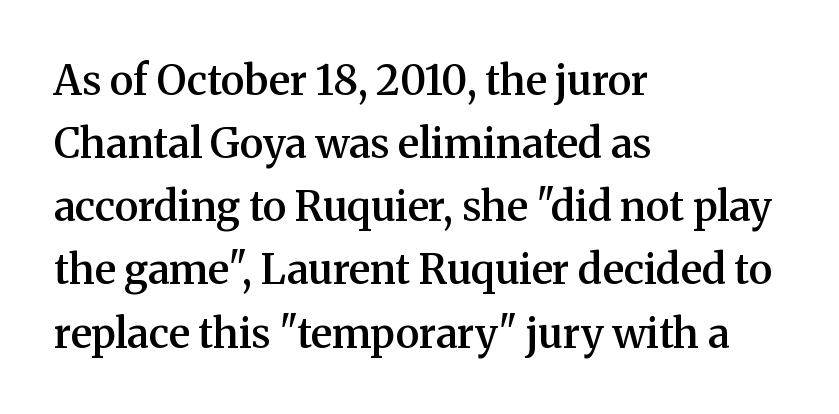
Designer's note — italics off, roman on. You can tell from the footed stems that serif type was used. Think of a printed novel: that variable character pitch is what you see here. This block has exactly the height ordinary leading produces.
